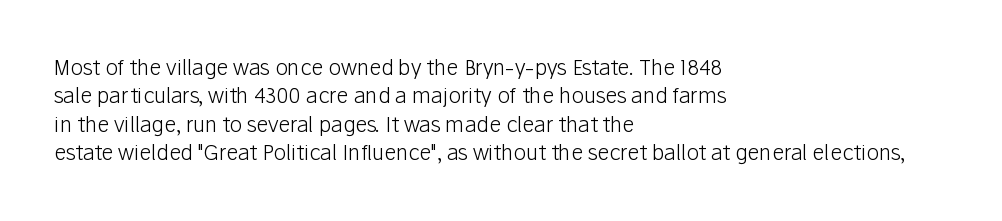
The image shows 21 px text type, upright; set left-aligned, normal line spacing (1.35x), normal letter spacing, not underlined.
